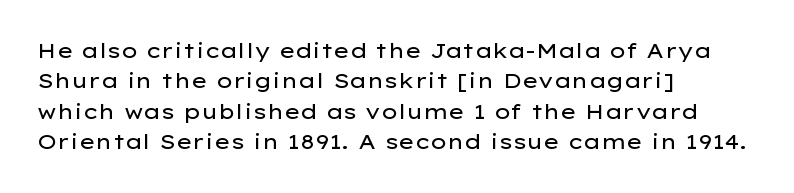
The image shows 21 px text type, upright; set left-aligned, normal line spacing (1.45x), normal letter spacing, not underlined.
